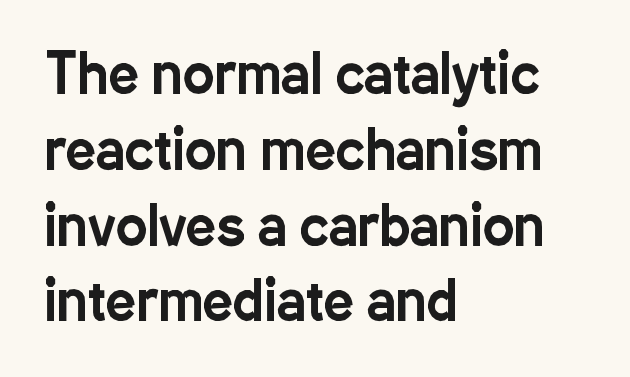
Q: Is the text italic (slanted)? A: No, it is upright.
Q: Is the typeface a serif or a sans-serif typeface? A: Sans-serif.
Q: Is the text underlined? A: No.
Q: How is the paragraph aligned? A: Left-aligned.
Q: Is the spacing between letters normal or unusually wide? A: Normal.
Q: Is the spacing between lines tight, normal or loose? A: Normal.
Q: Width (condensed, normal, or wide)? A: Condensed.
Q: Stroke contrast? A: Low.
Q: x-height? A: Medium.
Q: Monospaced? A: No.
